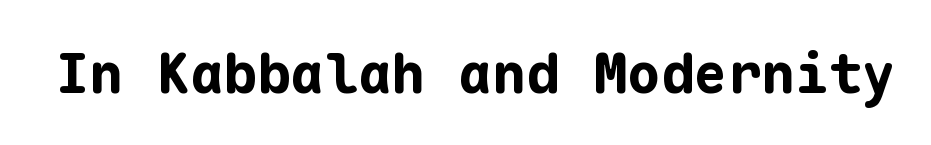
{"serif": "no", "italic": "no", "bold": "yes", "weight": "bold", "width": "normal", "stroke_contrast": "low", "x_height": "medium", "monospaced": "yes", "underline": "no", "letter_spacing": "normal", "letter_spacing_em": 0.0, "glyph_px": 56}
